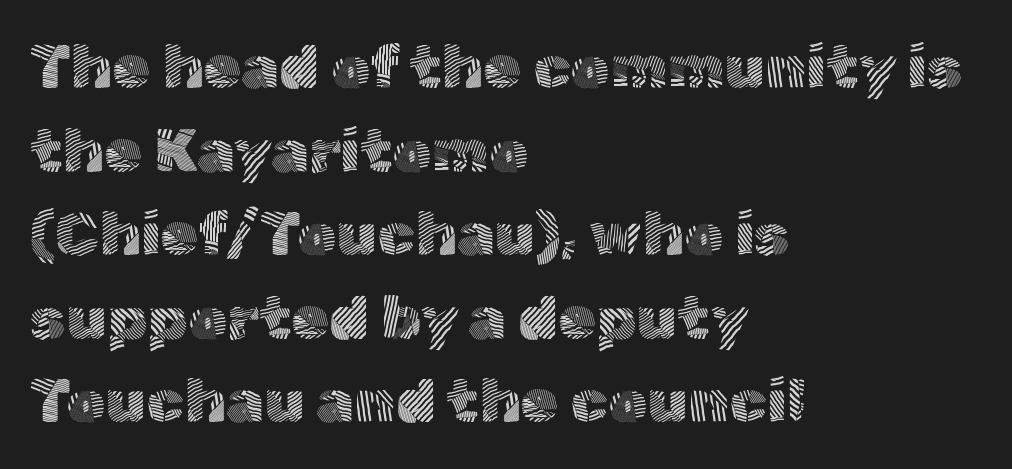
The image shows 61 px light sans-serif type, upright; set left-aligned, normal line spacing (1.37x), normal letter spacing, not underlined; a medium x-height.
